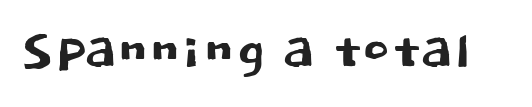
The image shows 66 px sans-serif type, upright; set normal letter spacing, not underlined; low stroke contrast and a large x-height.
